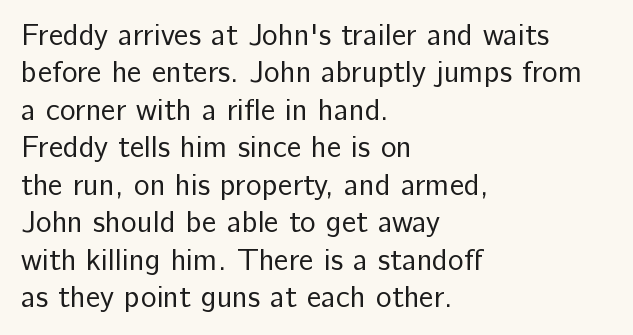
The block of text has a typical density, with ordinary space between rows. A clean baseline with only descenders dipping below it. Think of a printed novel: that variable character pitch is what you see here. Notice how the passage keeps a crisp vertical edge on the left only. Weight class: somewhere from thin through regular.
